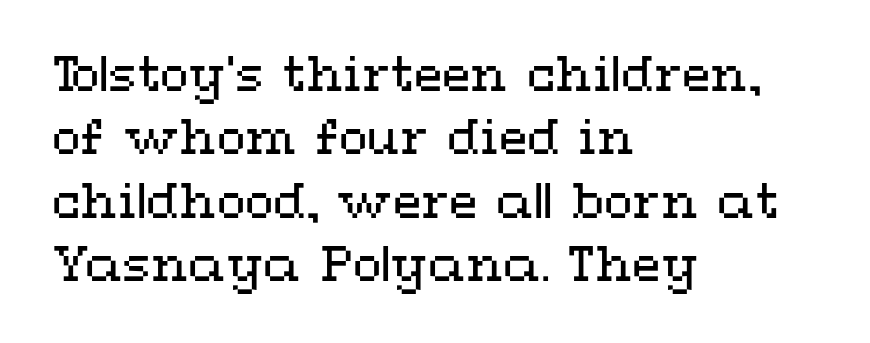
Q: Is the text bold? A: No.
Q: Is the text italic (slanted)? A: No, it is upright.
Q: Is the text underlined? A: No.
Q: How is the paragraph aligned? A: Left-aligned.
Q: Is the spacing between letters normal or unusually wide? A: Normal.
Q: Is the spacing between lines tight, normal or loose? A: Normal.
Q: Width (condensed, normal, or wide)? A: Wide.
Q: Stroke contrast? A: Medium.
Q: x-height? A: Medium.
Q: Monospaced? A: No.
